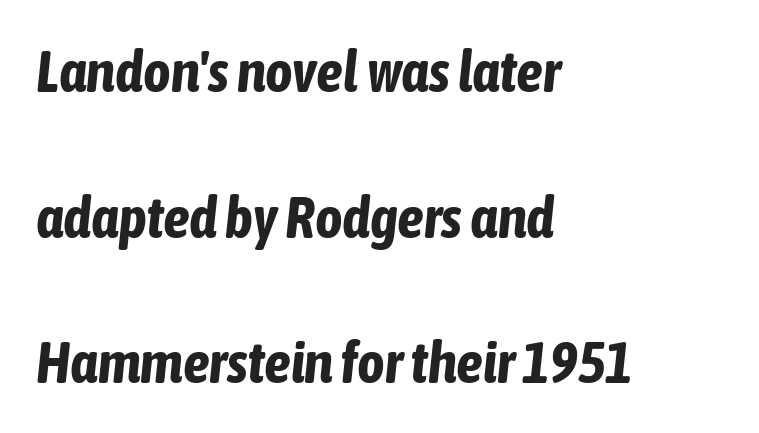
{"italic": "yes", "lean": "right", "slant_degrees": 6, "bold": "yes", "weight": "bold", "width": "condensed", "stroke_contrast": "low", "x_height": "medium", "monospaced": "no", "underline": "no", "align": "left", "line_spacing": "loose", "line_spacing_ratio": 2.47, "letter_spacing": "normal", "letter_spacing_em": 0.0, "glyph_px": 59}
